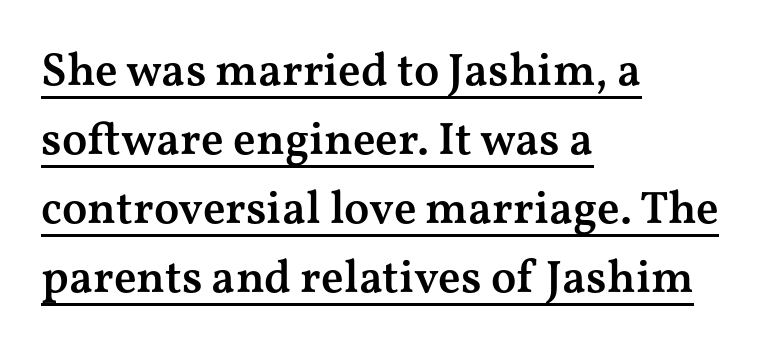
The image shows 46 px semibold, wide serif type, upright; set left-aligned, normal line spacing (1.5x), normal letter spacing, underlined; medium stroke contrast and a medium x-height.
